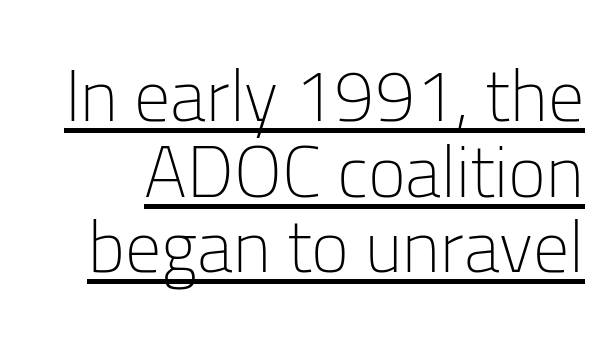
Q: Is the text bold? A: No.
Q: Is the text italic (slanted)? A: No, it is upright.
Q: Is the typeface a serif or a sans-serif typeface? A: Sans-serif.
Q: Is the text underlined? A: Yes.
Q: Is the spacing between letters normal or unusually wide? A: Normal.
Q: Is the spacing between lines tight, normal or loose? A: Tight.
Q: Width (condensed, normal, or wide)? A: Normal.
Q: Stroke contrast? A: Low.
Q: x-height? A: Medium.
Q: Monospaced? A: No.
